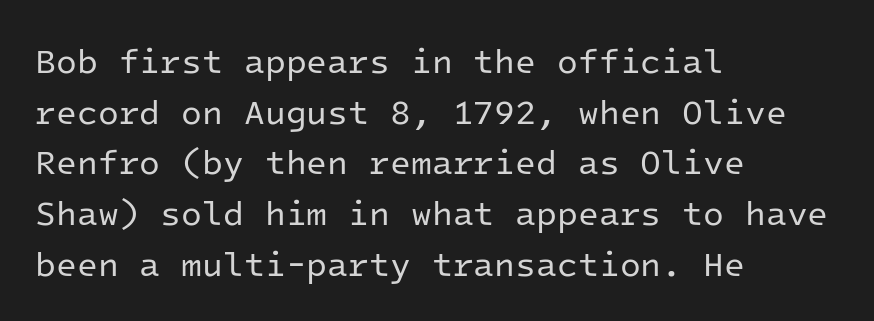
The image shows 34 px regular-weight sans-serif type, upright, monospaced; set left-aligned, normal line spacing (1.49x), normal letter spacing, not underlined; low stroke contrast and a medium x-height.
